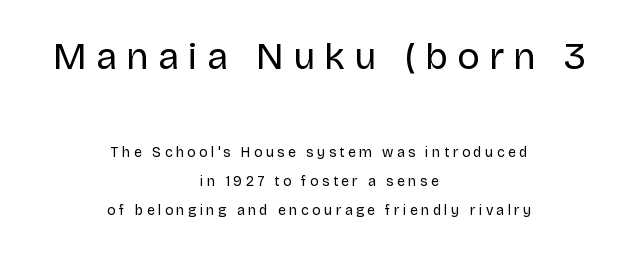
Q: Is the text bold? A: No.
Q: Is the text italic (slanted)? A: No, it is upright.
Q: Is the typeface a serif or a sans-serif typeface? A: Sans-serif.
Q: Is the text underlined? A: No.
Q: How is the paragraph aligned? A: Centered.
Q: Is the spacing between letters normal or unusually wide? A: Unusually wide.
Q: Is the spacing between lines tight, normal or loose? A: Loose.
Q: Which block of text is set in a larger size, the first (top) or the second (bottom)? A: The first (top) one.
Q: Width (condensed, normal, or wide)? A: Normal.
Q: Stroke contrast? A: Low.
Q: x-height? A: Large.
Q: Monospaced? A: No.
